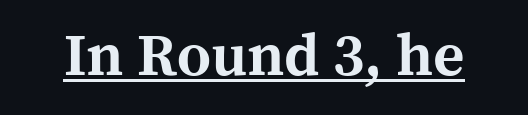
{"serif": "yes", "italic": "no", "bold": "yes", "weight": "bold", "width": "normal", "x_height": "medium", "monospaced": "no", "underline": "yes", "letter_spacing": "normal", "letter_spacing_em": 0.0, "glyph_px": 60}
